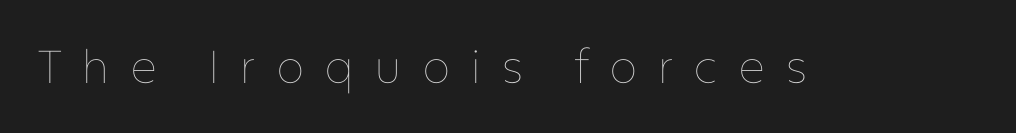
Is this a fixed-width face? No — the glyphs have proportional, varying widths. The font sits on the lighter half of the weight spectrum, regular included. Substantial extra tracking has been applied to these lines. Type without underlining.
